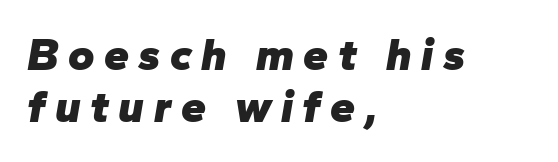
{"italic": "yes", "lean": "right", "slant_degrees": 10, "bold": "yes", "weight": "heavy", "width": "normal", "stroke_contrast": "low", "x_height": "medium", "monospaced": "no", "underline": "no", "align": "left", "line_spacing_ratio": 1.16, "letter_spacing": "wide", "letter_spacing_em": 0.21, "glyph_px": 45}
